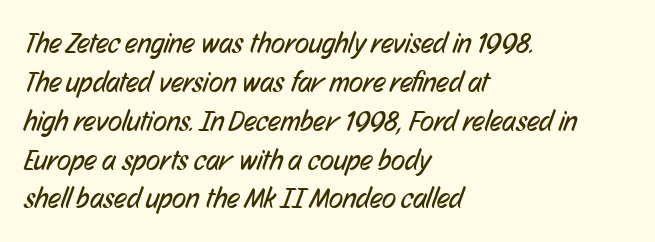
Letter spacing: default. Does the copy run flush right? No — it runs flush left. Counters stay open thanks to moderate or lighter strokes. Spacing verdict: proportional, widths tailored to each character. Does the type have serifs? No, each stem ends abruptly. Plain, unruled lines of type.
